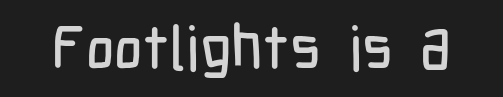
{"serif": "no", "italic": "no", "width": "condensed", "stroke_contrast": "low", "x_height": "medium", "monospaced": "no", "underline": "no", "letter_spacing": "normal", "letter_spacing_em": 0.0, "glyph_px": 62}
